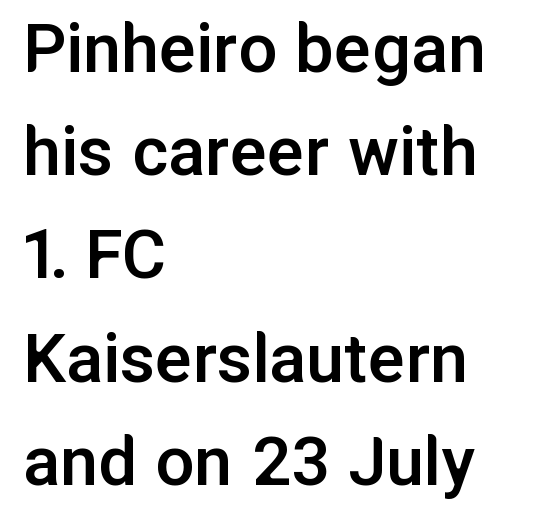
{"serif": "no", "italic": "no", "bold": "semi", "weight": "semibold", "width": "normal", "stroke_contrast": "low", "x_height": "medium", "monospaced": "no", "underline": "no", "align": "left", "line_spacing": "normal", "line_spacing_ratio": 1.34, "letter_spacing": "normal", "letter_spacing_em": 0.0, "glyph_px": 77}
